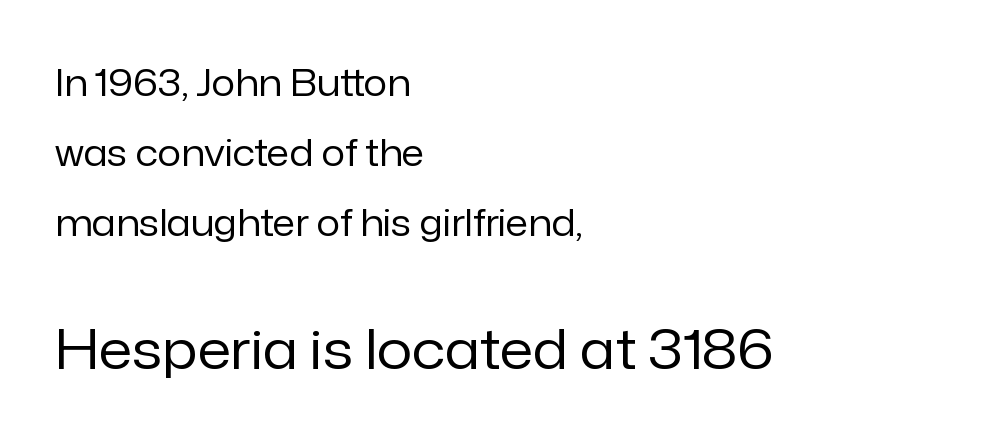
Q: Is the text bold? A: No.
Q: Is the text italic (slanted)? A: No, it is upright.
Q: Is the typeface a serif or a sans-serif typeface? A: Sans-serif.
Q: Is the text underlined? A: No.
Q: How is the paragraph aligned? A: Left-aligned.
Q: Is the spacing between letters normal or unusually wide? A: Normal.
Q: Which block of text is set in a larger size, the first (top) or the second (bottom)? A: The second (bottom) one.
Q: Width (condensed, normal, or wide)? A: Normal.
Q: Stroke contrast? A: Low.
Q: x-height? A: Medium.
Q: Monospaced? A: No.
